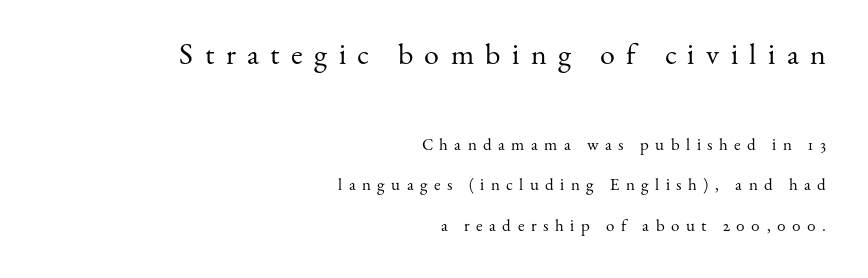
The image shows 30 px regular-weight serif type, upright; set right-aligned, loose line spacing (2.37x), unusually wide letter spacing (+0.38 em), not underlined; the first (top) block is 1.76x larger; medium stroke contrast and a small x-height.
